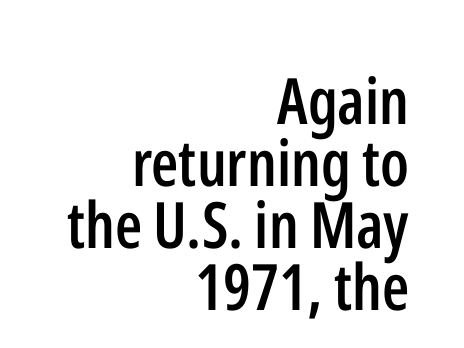
Descender tails drop into unmarked territory. Style check: upright. This sample has the flowing, uneven cadence of proportional lettering. Regarding leading, the lines here are crowded together.
